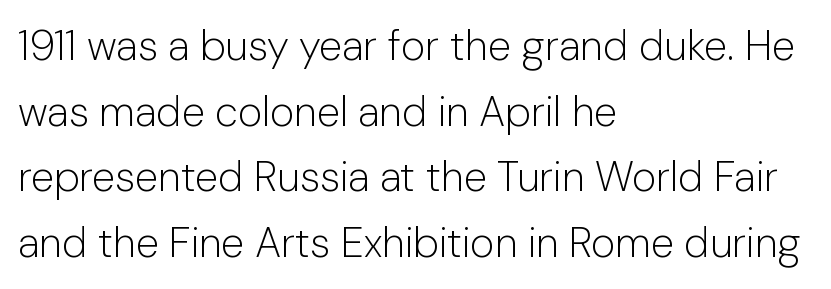
The image shows 42 px light sans-serif type, upright; set left-aligned, normal line spacing (1.56x), normal letter spacing, not underlined; low stroke contrast and a medium x-height.
